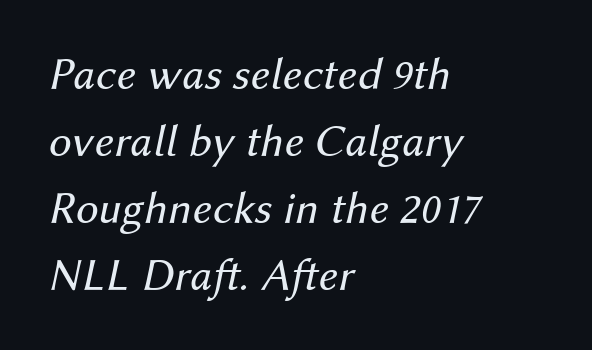
Does the copy run flush right? No — it runs flush left. Stems and bowls with no extra thickness — not bold. The rendering uses natural spacing where letterforms have individual widths. The rendering uses a moderate line-height, typical for paragraphs.
